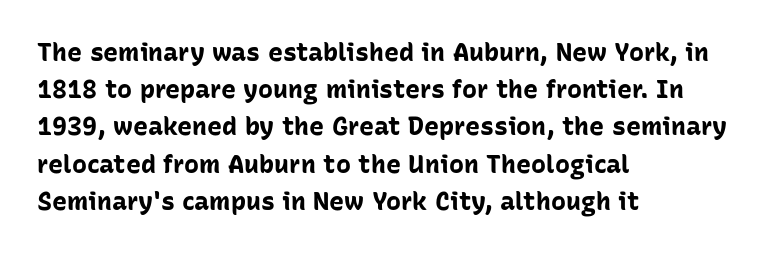
{"italic": "no", "bold": "yes", "underline": "no", "align": "left", "line_spacing": "normal", "line_spacing_ratio": 1.49, "letter_spacing": "normal", "letter_spacing_em": 0.0, "glyph_px": 25}
